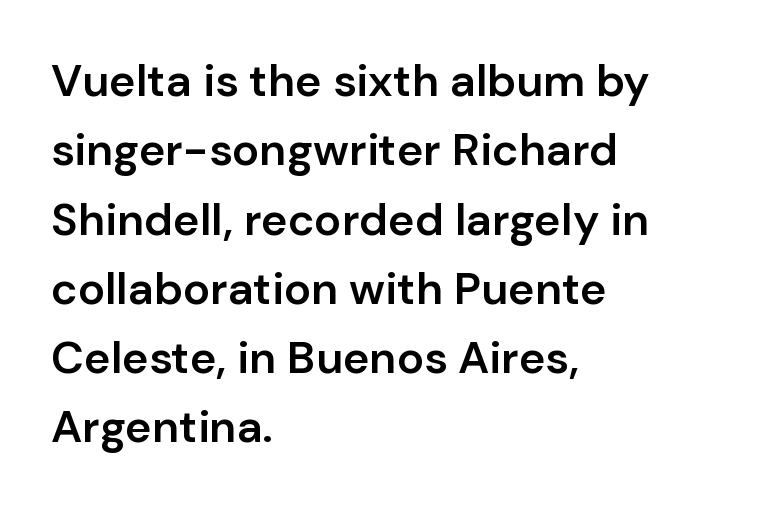
Emphasis by weight is partial: semibold. Do the letters lean? They stand straight. Character widths vary here, with narrow letters taking less room than wide ones. Spacing between characters is what you'd get straight out of the box.
